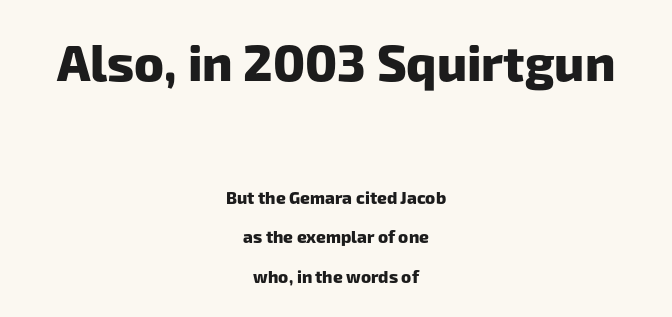
Q: Is the text bold? A: Yes.
Q: Is the typeface a serif or a sans-serif typeface? A: Sans-serif.
Q: Is the text underlined? A: No.
Q: How is the paragraph aligned? A: Centered.
Q: Is the spacing between letters normal or unusually wide? A: Normal.
Q: Is the spacing between lines tight, normal or loose? A: Loose.
Q: Which block of text is set in a larger size, the first (top) or the second (bottom)? A: The first (top) one.
Q: Width (condensed, normal, or wide)? A: Normal.
Q: Stroke contrast? A: Low.
Q: x-height? A: Medium.
Q: Monospaced? A: No.
